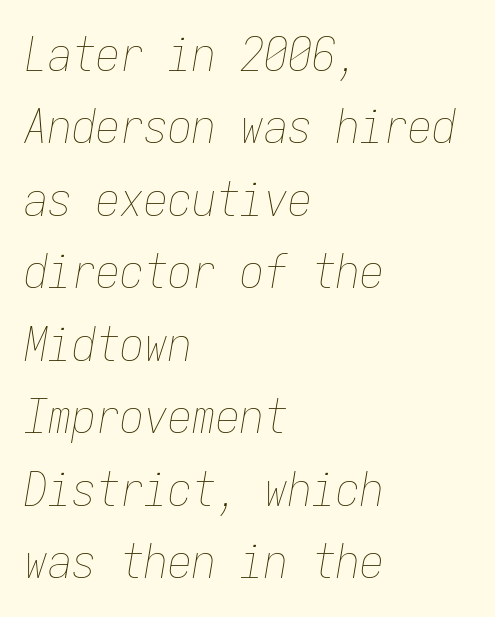
The image shows 48 px thin, condensed type, italic (leaning right), monospaced; set left-aligned, normal line spacing (1.51x), normal letter spacing, not underlined; low stroke contrast and a medium x-height.
